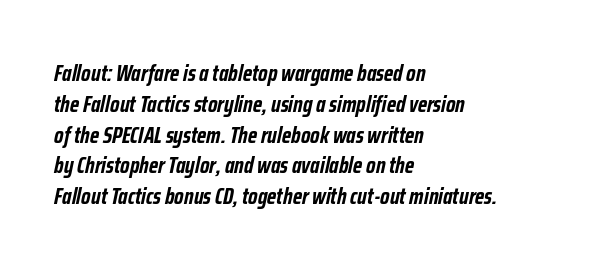
Q: Is the text bold? A: Yes.
Q: Is the text italic (slanted)? A: Yes, it leans right by about 12 degrees.
Q: Is the text underlined? A: No.
Q: How is the paragraph aligned? A: Left-aligned.
Q: Is the spacing between letters normal or unusually wide? A: Normal.
Q: Is the spacing between lines tight, normal or loose? A: Normal.
